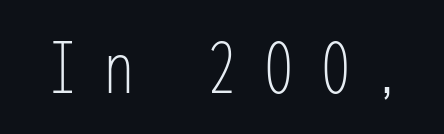
The passage shown is not underscored anywhere. The characters display no serif detailing; their extremities are plain. There is plenty of visible air inserted between adjacent glyphs. Each stroke keeps to a modest, everyday thickness or less. Ascenders rise straight up at ninety degrees.
